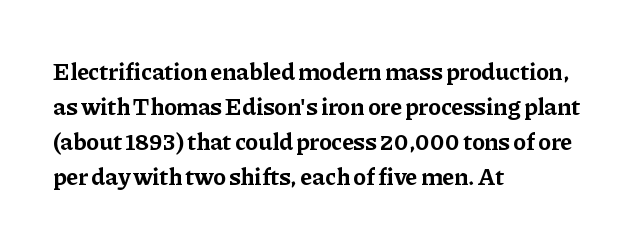
{"italic": "no", "bold": "yes", "underline": "no", "align": "left", "line_spacing": "normal", "line_spacing_ratio": 1.46, "letter_spacing": "normal", "letter_spacing_em": 0.0, "glyph_px": 24}
